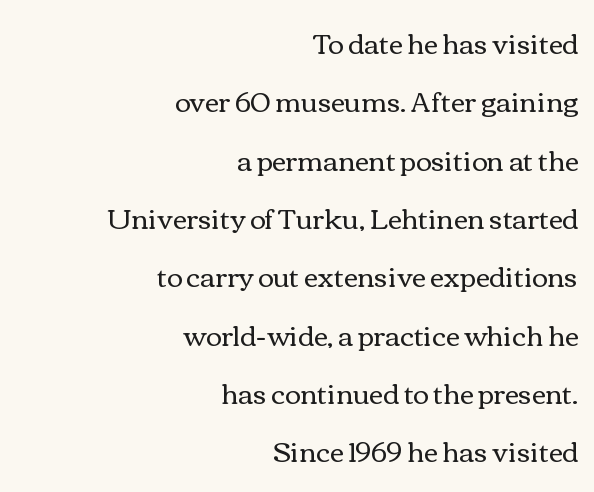
Q: Is the text bold? A: No.
Q: Is the text italic (slanted)? A: No, it is upright.
Q: Is the text underlined? A: No.
Q: How is the paragraph aligned? A: Right-aligned.
Q: Is the spacing between letters normal or unusually wide? A: Normal.
Q: Is the spacing between lines tight, normal or loose? A: Loose.
